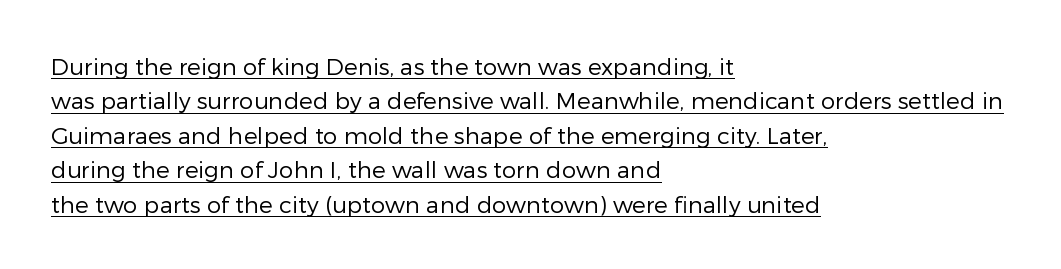
The image shows 23 px text type, upright; set left-aligned, normal line spacing (1.5x), normal letter spacing, underlined.
